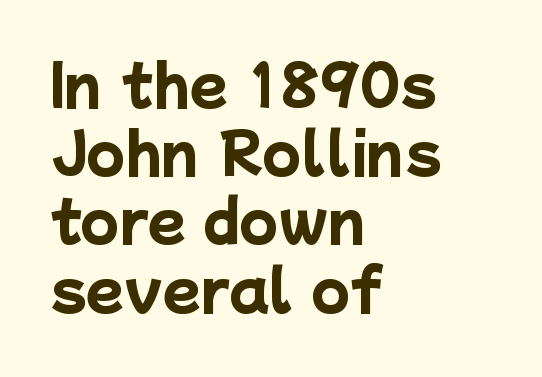
Q: Is the text bold? A: Yes.
Q: Is the typeface a serif or a sans-serif typeface? A: Sans-serif.
Q: Is the text underlined? A: No.
Q: How is the paragraph aligned? A: Left-aligned.
Q: Is the spacing between letters normal or unusually wide? A: Normal.
Q: Width (condensed, normal, or wide)? A: Normal.
Q: Stroke contrast? A: Low.
Q: x-height? A: Medium.
Q: Monospaced? A: No.
